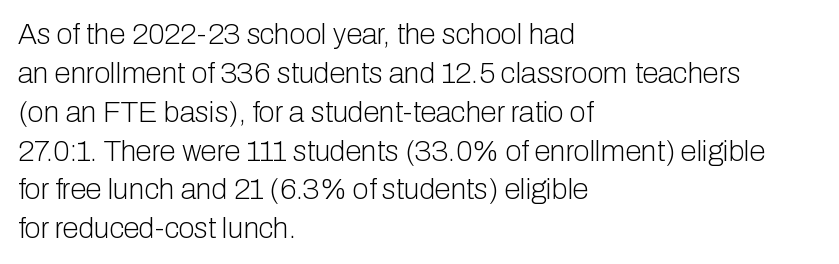
Q: Is the text bold? A: No.
Q: Is the text italic (slanted)? A: No, it is upright.
Q: Is the typeface a serif or a sans-serif typeface? A: Sans-serif.
Q: Is the text underlined? A: No.
Q: How is the paragraph aligned? A: Left-aligned.
Q: Is the spacing between letters normal or unusually wide? A: Normal.
Q: Is the spacing between lines tight, normal or loose? A: Normal.
Q: Width (condensed, normal, or wide)? A: Normal.
Q: Stroke contrast? A: Low.
Q: x-height? A: Medium.
Q: Monospaced? A: No.
